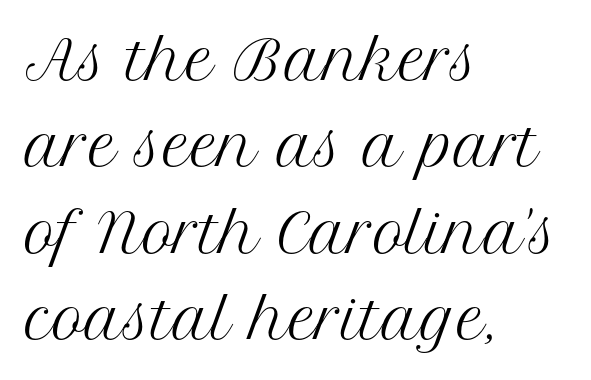
Varying glyph widths throughout — classic text-font behaviour. Type without underlining. What's the leading like? Ordinary, nothing unusual. Standard letterfit; no display-style spreading of the glyphs.
